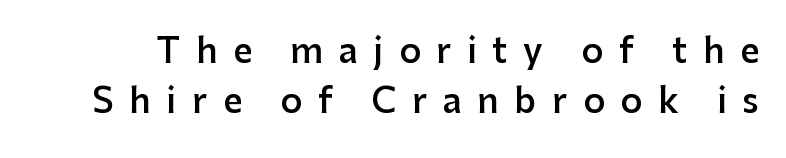
Q: Is the text bold? A: Semi-bold.
Q: Is the text italic (slanted)? A: No, it is upright.
Q: Is the typeface a serif or a sans-serif typeface? A: Sans-serif.
Q: Is the text underlined? A: No.
Q: Is the spacing between letters normal or unusually wide? A: Unusually wide.
Q: Is the spacing between lines tight, normal or loose? A: Normal.
Q: Width (condensed, normal, or wide)? A: Normal.
Q: Stroke contrast? A: Low.
Q: x-height? A: Medium.
Q: Monospaced? A: No.
